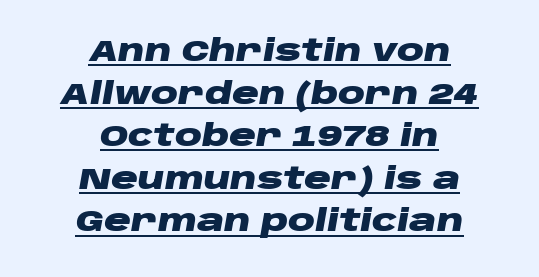
The image shows 30 px heavy, wide type, italic (leaning right); set centered, normal line spacing (1.42x), normal letter spacing, underlined; low stroke contrast and a large x-height.
